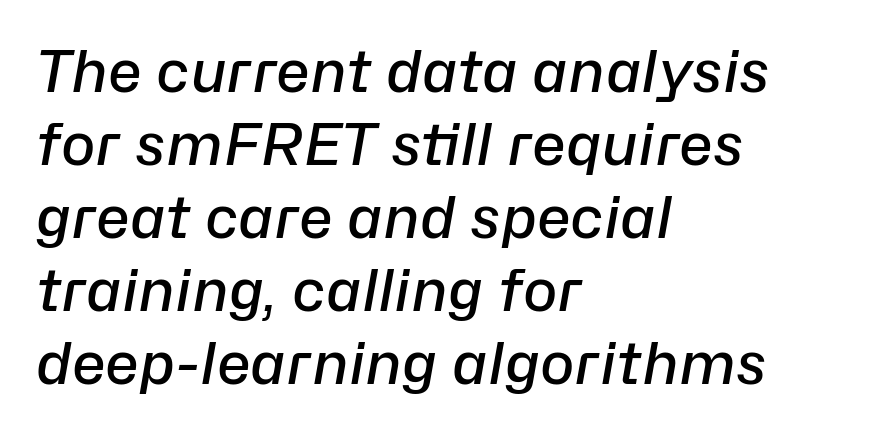
Proportional: the letters do not fall into vertical columns. Posture: slanted. You could call the tracking neutral — neither tight nor loose. Alignment: flush left.
